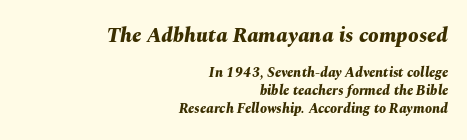
In this sample the first text group is rendered at the bigger scale. Lines of text with bare space underneath. Layout note: lines flush right. The space between consecutive lines is moderate. An italicized treatment has been applied to the whole sample.
